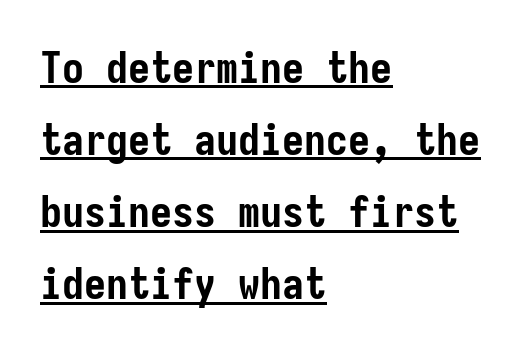
The image shows 44 px semibold, condensed sans-serif type, upright; set left-aligned, normal line spacing (1.64x), normal letter spacing, underlined; low stroke contrast and a medium x-height.
